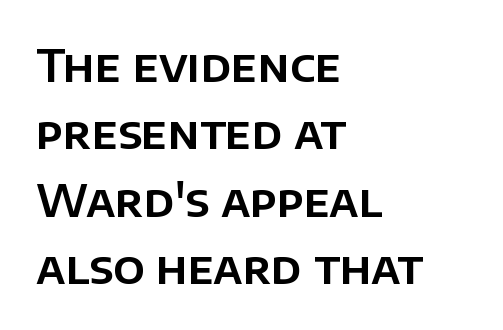
{"serif": "no", "italic": "no", "width": "normal", "stroke_contrast": "low", "x_height": "large", "monospaced": "no", "underline": "no", "align": "left", "line_spacing": "normal", "line_spacing_ratio": 1.53, "letter_spacing": "normal", "letter_spacing_em": 0.0, "glyph_px": 44}
